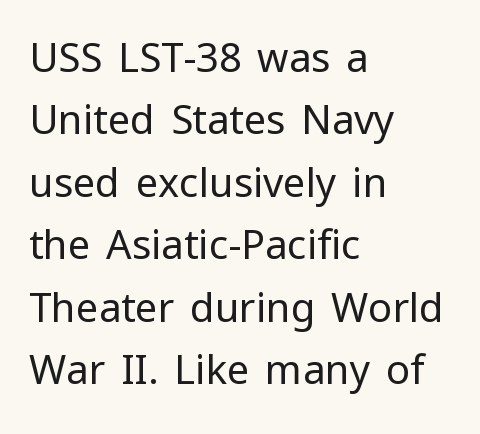
Q: Is the text bold? A: No.
Q: Is the text italic (slanted)? A: No, it is upright.
Q: Is the typeface a serif or a sans-serif typeface? A: Sans-serif.
Q: Is the text underlined? A: No.
Q: How is the paragraph aligned? A: Left-aligned.
Q: Is the spacing between letters normal or unusually wide? A: Normal.
Q: Is the spacing between lines tight, normal or loose? A: Normal.
Q: Width (condensed, normal, or wide)? A: Normal.
Q: Stroke contrast? A: Low.
Q: x-height? A: Medium.
Q: Monospaced? A: No.
